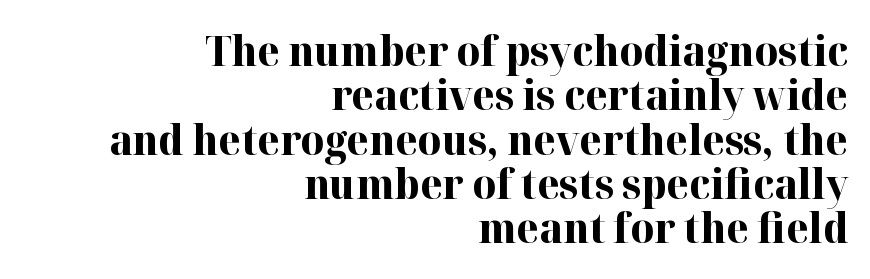
Note: serifs present on the glyphs. Vertical spacing — tight. Is the block centered? No — it sits flush against the right margin. Heavy, bold letterforms. Spacing verdict: proportional, widths tailored to each character. Bare-footed words on every line.
